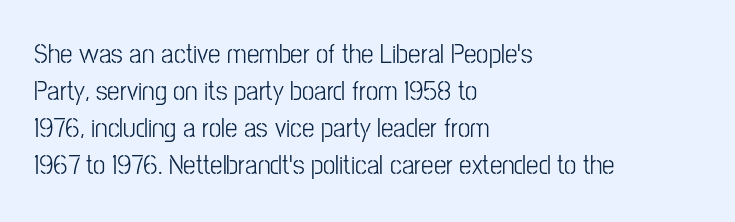
{"serif": "no", "italic": "no", "bold": "no", "weight": "light", "width": "condensed", "stroke_contrast": "low", "x_height": "medium", "monospaced": "no", "underline": "no", "align": "left", "line_spacing": "normal", "line_spacing_ratio": 1.32, "letter_spacing": "normal", "letter_spacing_em": 0.0, "glyph_px": 28}
